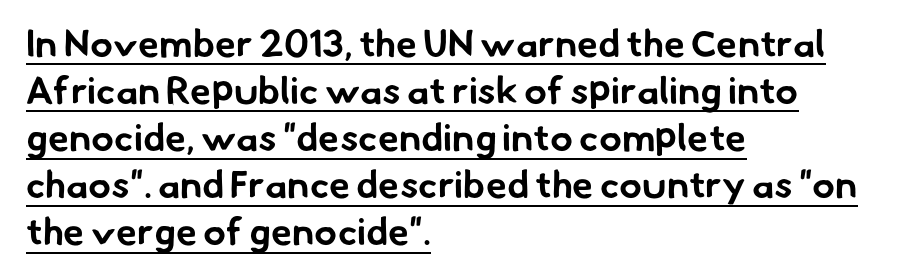
The image shows 38 px bold sans-serif type; set left-aligned, line spacing 1.24x, normal letter spacing, underlined; low stroke contrast and a small x-height.
